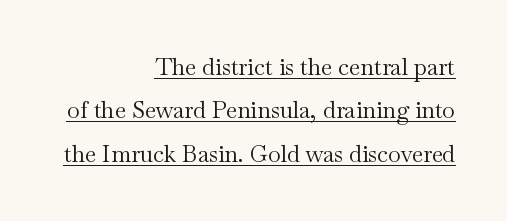
Emphasis is given by a line drawn under the lettering. Between one letter and the next there's only the usual sliver of space. Think standard paragraph weight, or any step lighter than that. These lines were composed using upright roman letters. Every row of glyphs terminates at an identical x-position on the right.
